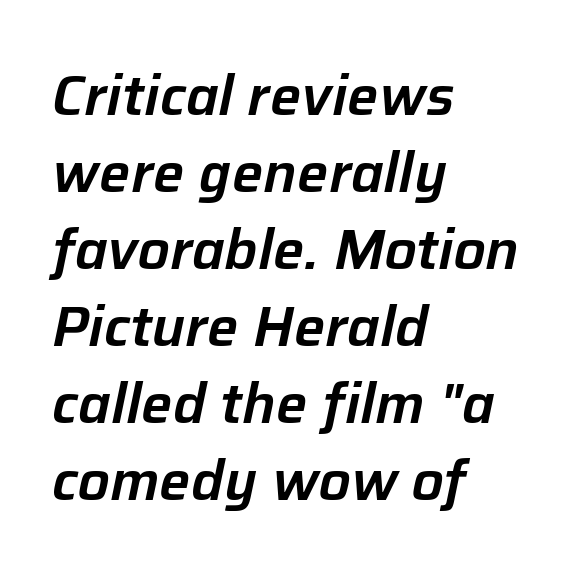
{"italic": "yes", "lean": "right", "slant_degrees": 12, "width": "normal", "stroke_contrast": "low", "x_height": "medium", "monospaced": "no", "underline": "no", "align": "left", "line_spacing": "normal", "line_spacing_ratio": 1.4, "letter_spacing": "normal", "letter_spacing_em": 0.0, "glyph_px": 55}
